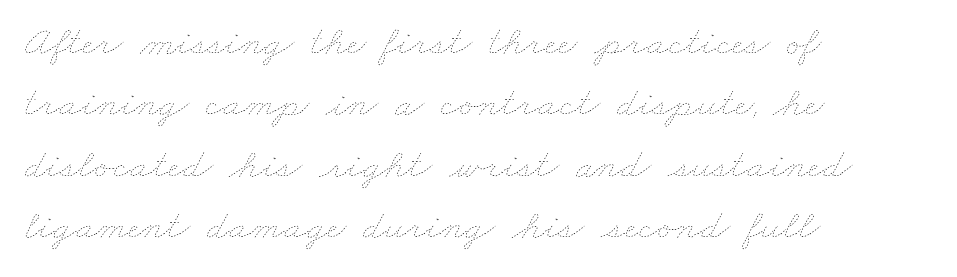
The image shows 42 px thin, wide type; set left-aligned, normal line spacing (1.46x), normal letter spacing, not underlined; low stroke contrast and a small x-height.
